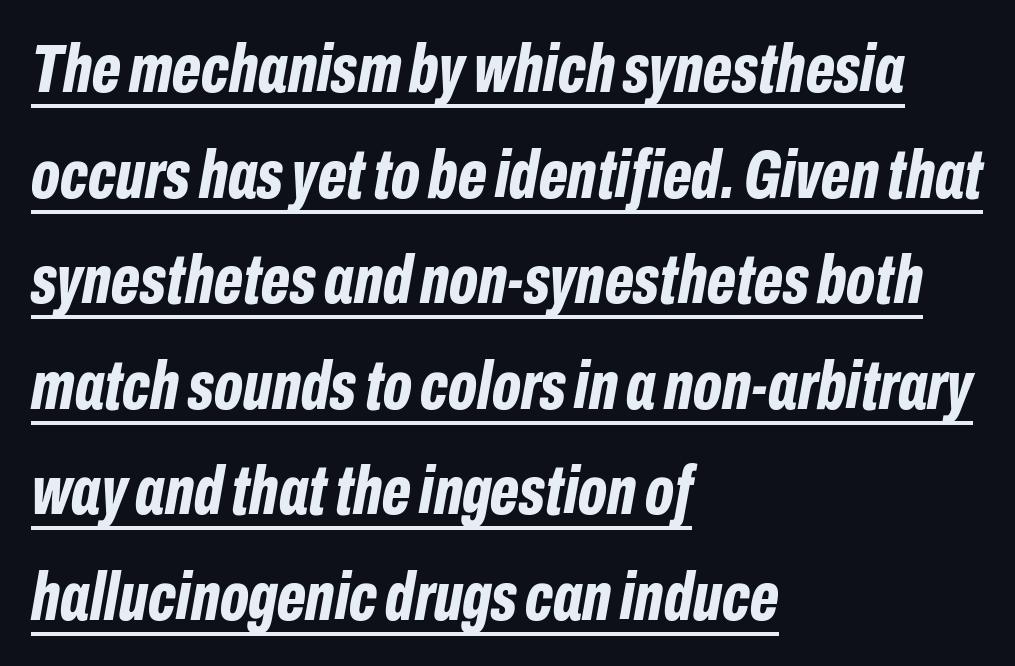
The lettering tilts uniformly, giving the passage an italic look. A typesetter would call this proportional, since set widths differ per character. Heavy, bold letterforms. Every row of glyphs begins at an identical x-position on the left.
